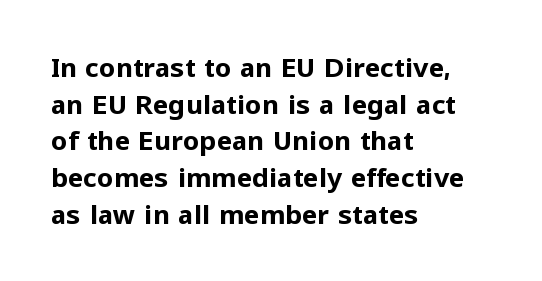
The image shows 26 px bold type, upright; set left-aligned, normal line spacing (1.41x), normal letter spacing, not underlined.
